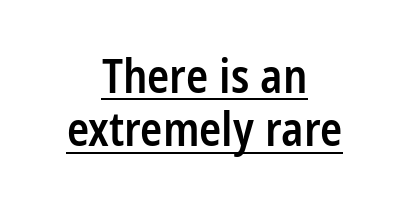
Caption: multi-line text, centered on the measure. Is this a fixed-width face? No — the glyphs have proportional, varying widths. Examine the stroke ends and you'll find no serifs. Compared with an ordinary text face, these strokes are moderately heavier — a semibold. The typesetter has applied underlining to the passage shown.
